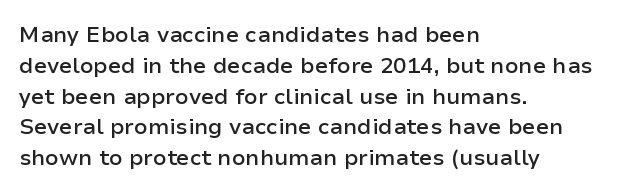
Q: Is the text bold? A: Semi-bold.
Q: Is the text italic (slanted)? A: No, it is upright.
Q: Is the text underlined? A: No.
Q: How is the paragraph aligned? A: Left-aligned.
Q: Is the spacing between letters normal or unusually wide? A: Normal.
Q: Is the spacing between lines tight, normal or loose? A: Normal.
